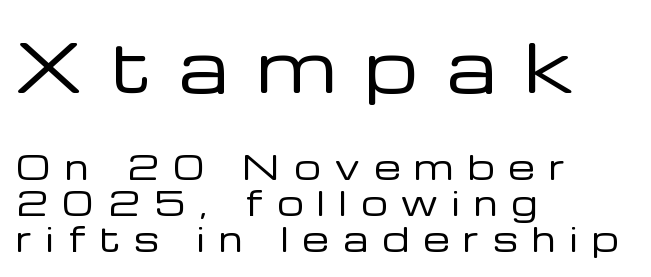
Note: larger setting up top, smaller setting below. Characters follow at a spacing far wider than the type designer built in. Every row of glyphs begins at an identical x-position on the left. Rule under the text: the space is simply empty. A typesetter would mark this as roman, not italic. Is the stroke heavy? The answer is a plain regular-or-lighter.
